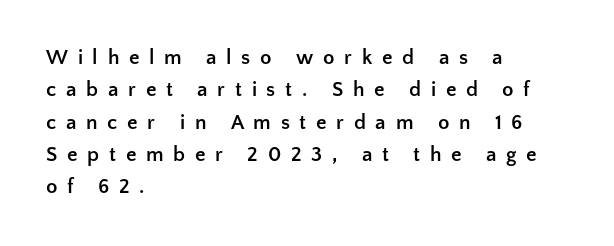
{"italic": "no", "bold": "yes", "underline": "no", "align": "left", "line_spacing": "normal", "line_spacing_ratio": 1.54, "letter_spacing": "wide", "letter_spacing_em": 0.46, "glyph_px": 21}
